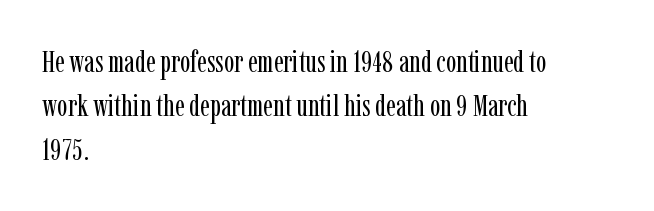
Interline gaps are of average width in this sample. Descenders are the only things crossing below the line. Type style note: has serifs. A typesetter would call this proportional, since set widths differ per character. The strokes carry an ordinary text weight at most.
